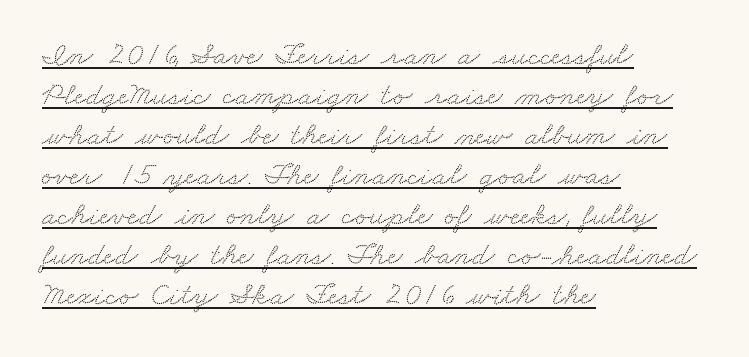
Q: Is the typeface a serif or a sans-serif typeface? A: Serif.
Q: Is the text underlined? A: Yes.
Q: How is the paragraph aligned? A: Left-aligned.
Q: Is the spacing between letters normal or unusually wide? A: Normal.
Q: Is the spacing between lines tight, normal or loose? A: Normal.
Q: Width (condensed, normal, or wide)? A: Wide.
Q: Stroke contrast? A: Low.
Q: x-height? A: Small.
Q: Monospaced? A: No.
